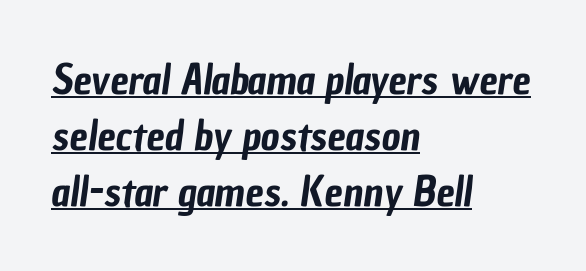
The image shows 41 px condensed sans-serif type; set left-aligned, normal line spacing (1.36x), normal letter spacing, underlined; low stroke contrast and a medium x-height.
